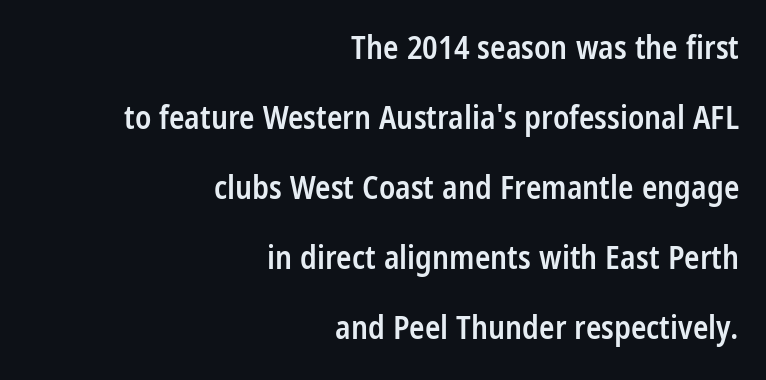
The letters are semibold — heavier than regular but short of a full bold. Unmarked baselines from the first word to the last. Do the characters align in a grid? No, the font is proportional. These lines were composed using upright roman letters.
